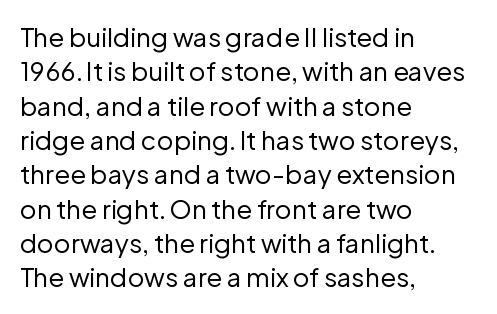
The image shows 26 px text type, upright; set left-aligned, normal line spacing (1.32x), normal letter spacing, not underlined.
